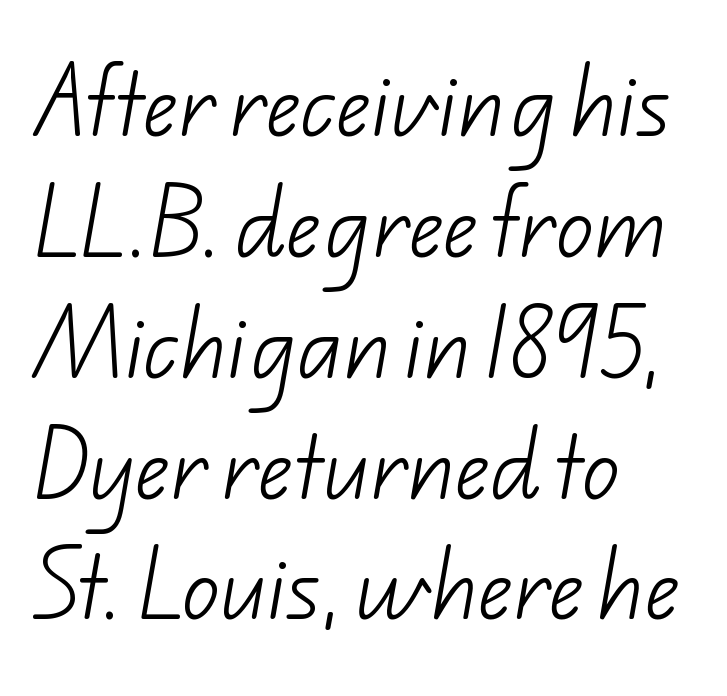
The compositor pushed each line to the left boundary. Here the designer chose a conventional face with non-uniform glyph widths. The gap between lines stays unmarked. Summary of weight: not heavy and not bold.
